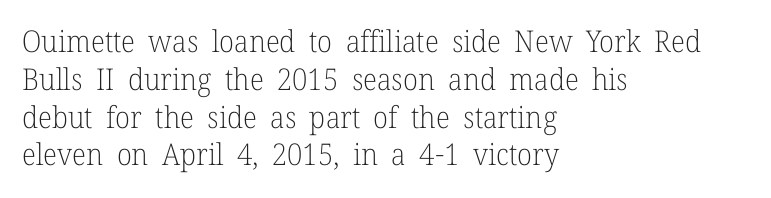
The image shows 30 px light serif type, upright; set left-aligned, normal line spacing (1.26x), normal letter spacing, not underlined; low stroke contrast and a medium x-height.
